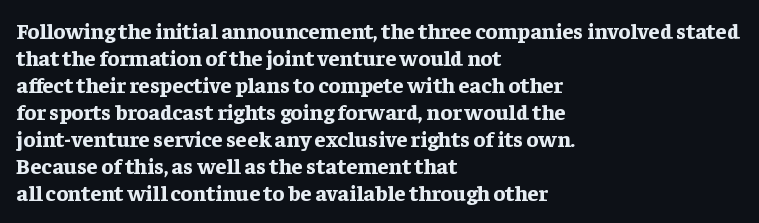
{"italic": "no", "bold": "yes", "underline": "no", "align": "left", "line_spacing_ratio": 1.23, "letter_spacing": "normal", "letter_spacing_em": 0.0, "glyph_px": 22}
